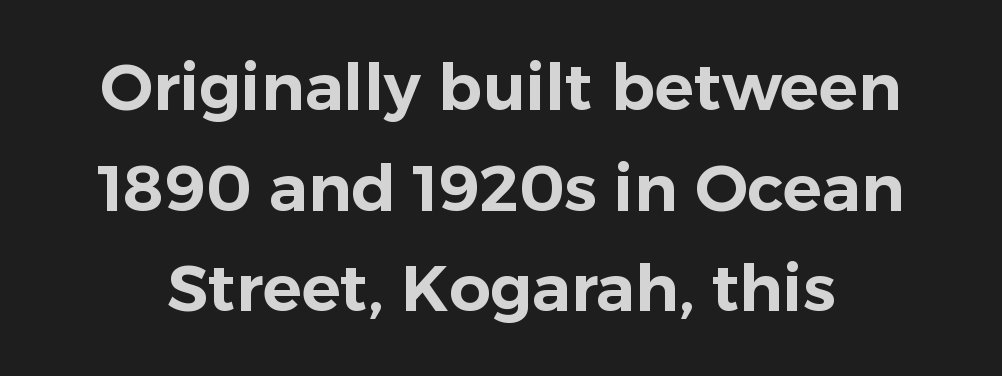
Q: Is the text italic (slanted)? A: No, it is upright.
Q: Is the typeface a serif or a sans-serif typeface? A: Sans-serif.
Q: Is the text underlined? A: No.
Q: Is the spacing between letters normal or unusually wide? A: Normal.
Q: Is the spacing between lines tight, normal or loose? A: Normal.
Q: Width (condensed, normal, or wide)? A: Normal.
Q: Stroke contrast? A: Low.
Q: x-height? A: Medium.
Q: Monospaced? A: No.
